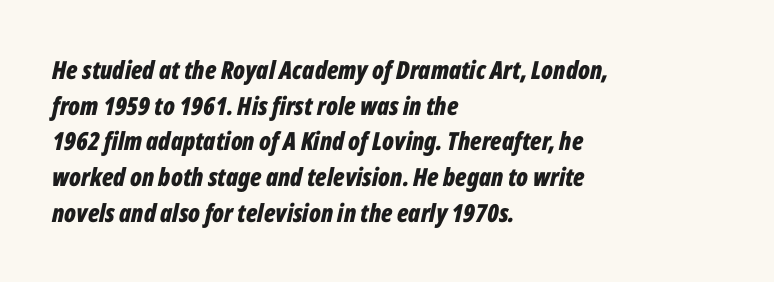
Q: Is the text bold? A: Yes.
Q: Is the text italic (slanted)? A: Yes, it leans right by about 12 degrees.
Q: Is the text underlined? A: No.
Q: How is the paragraph aligned? A: Left-aligned.
Q: Is the spacing between letters normal or unusually wide? A: Normal.
Q: Is the spacing between lines tight, normal or loose? A: Normal.
